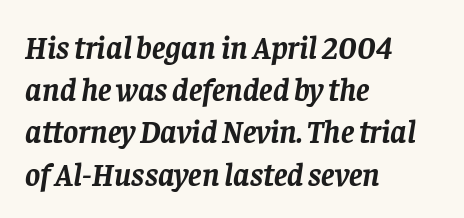
Q: Is the text bold? A: Yes.
Q: Is the text italic (slanted)? A: Yes, it leans right by about 8 degrees.
Q: Is the typeface a serif or a sans-serif typeface? A: Serif.
Q: Is the text underlined? A: No.
Q: How is the paragraph aligned? A: Left-aligned.
Q: Is the spacing between letters normal or unusually wide? A: Normal.
Q: Is the spacing between lines tight, normal or loose? A: Normal.
Q: Width (condensed, normal, or wide)? A: Normal.
Q: Stroke contrast? A: Low.
Q: x-height? A: Large.
Q: Monospaced? A: No.
